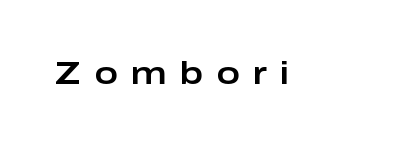
{"serif": "no", "italic": "no", "width": "wide", "stroke_contrast": "low", "x_height": "medium", "monospaced": "no", "underline": "no", "letter_spacing": "wide", "letter_spacing_em": 0.4, "glyph_px": 32}
